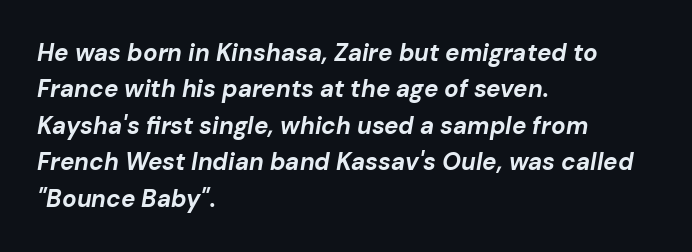
Reading down the block, your eye returns to a fixed left position each line. Regarding leading, the lines here are spaced in the standard way. Characters are canted at an angle relative to the baseline's perpendicular. Weight check: bold — yes, fully.
